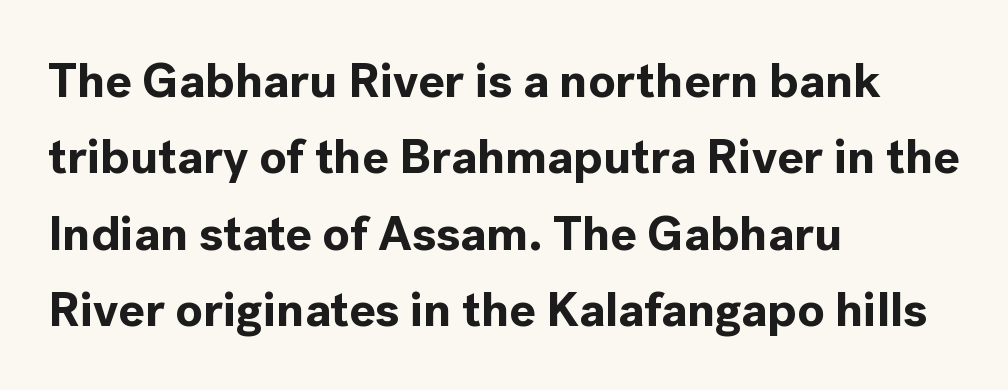
{"serif": "no", "italic": "no", "bold": "yes", "weight": "bold", "width": "normal", "x_height": "medium", "monospaced": "no", "underline": "no", "align": "left", "line_spacing": "normal", "line_spacing_ratio": 1.56, "letter_spacing": "normal", "letter_spacing_em": 0.0, "glyph_px": 49}
